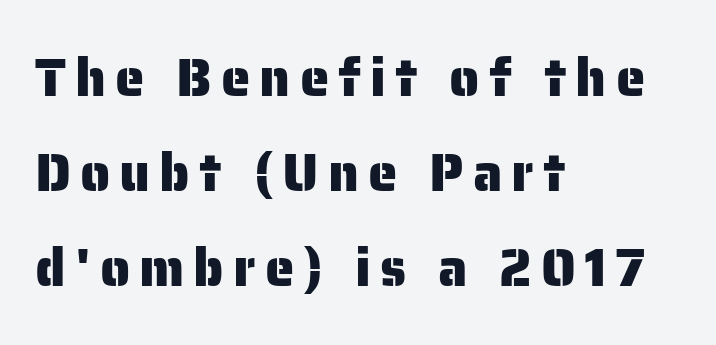
{"serif": "no", "italic": "no", "width": "normal", "stroke_contrast": "low", "x_height": "medium", "monospaced": "no", "underline": "no", "align": "left", "line_spacing_ratio": 1.79, "glyph_px": 53}
